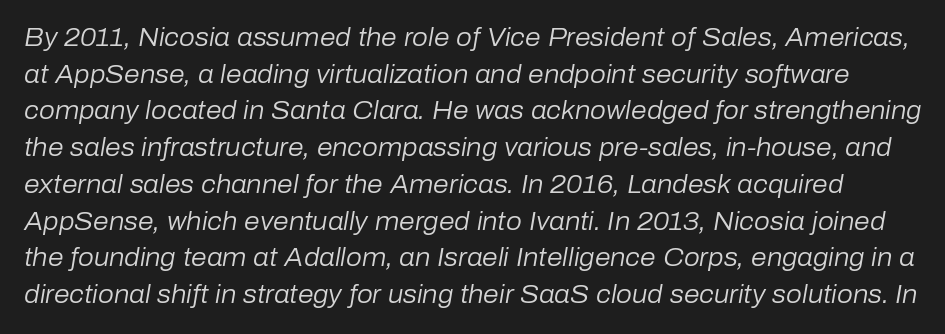
The image shows 25 px text type, italic (leaning right); set normal line spacing (1.47x), normal letter spacing, not underlined.
